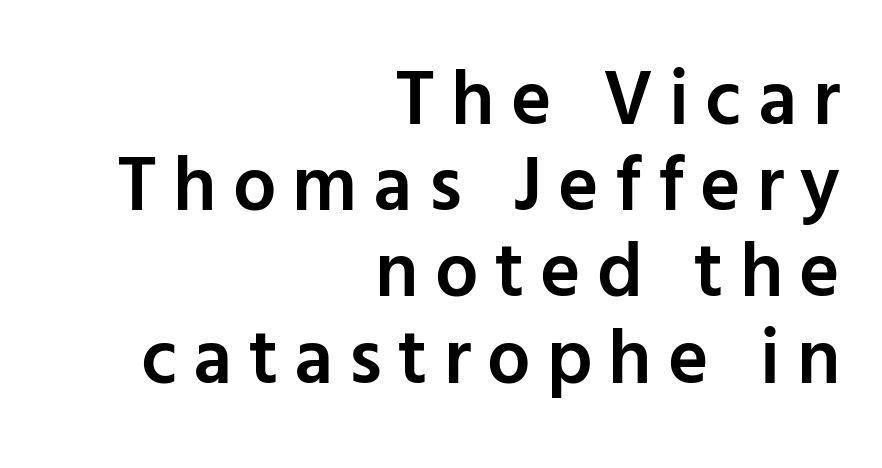
{"serif": "no", "italic": "no", "bold": "semi", "weight": "semibold", "width": "normal", "stroke_contrast": "low", "x_height": "medium", "monospaced": "no", "underline": "no", "align": "right", "line_spacing": "tight", "line_spacing_ratio": 1.12, "letter_spacing": "wide", "letter_spacing_em": 0.21, "glyph_px": 77}
